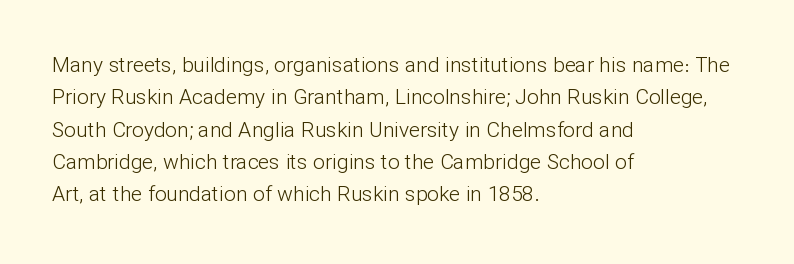
Words float on clear page, feet unadorned. Letters have the restrained weight of plain body copy at most. Horizontal alignment here is leftward, the default for most running prose. Whoever set this chose a conventional vertical rhythm. This sample uses an upright cut, with every glyph sitting square on the baseline.
